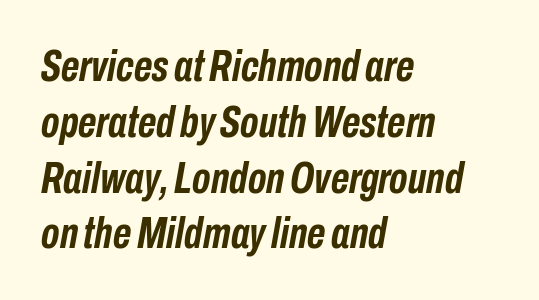
{"italic": "yes", "lean": "right", "slant_degrees": 10, "bold": "yes", "weight": "semibold", "width": "condensed", "stroke_contrast": "low", "x_height": "medium", "monospaced": "no", "underline": "no", "align": "left", "line_spacing_ratio": 1.24, "letter_spacing": "normal", "letter_spacing_em": 0.0, "glyph_px": 45}
